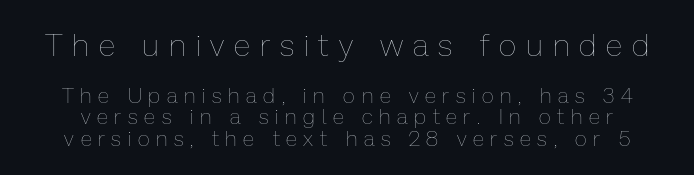
{"italic": "no", "bold": "no", "weight": "thin", "width": "normal", "stroke_contrast": "low", "x_height": "medium", "monospaced": "no", "underline": "no", "line_spacing": "tight", "line_spacing_ratio": 1.03, "letter_spacing": "wide", "letter_spacing_em": 0.32, "larger_block": "first", "size_ratio": 1.48, "glyph_px": 31}
